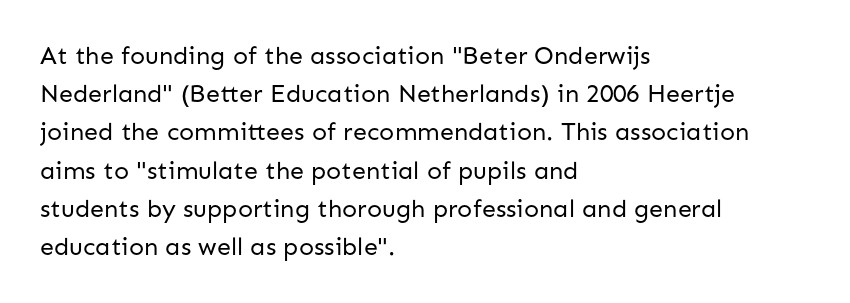
The glyphs are unaccompanied by any horizontal stroke below them. Posture: vertical. These lines keep a tight, regular rhythm from letter to letter. Interline gaps are of average width in this sample. The paragraph shown leans on its left margin.
